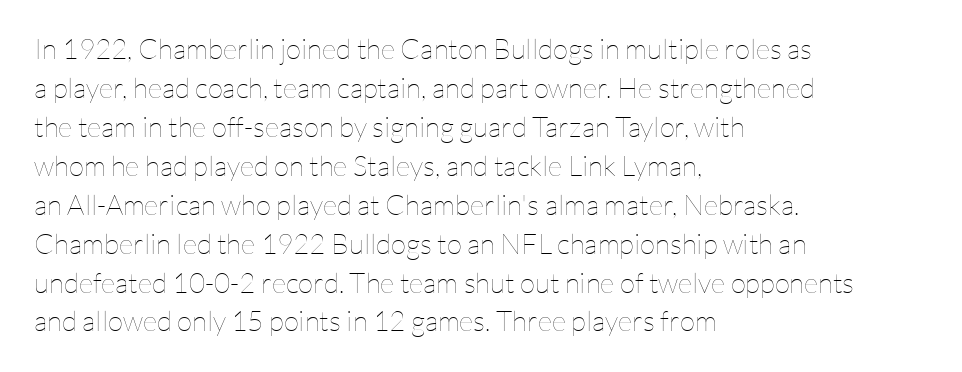
{"italic": "no", "bold": "no", "weight": "thin", "width": "normal", "stroke_contrast": "low", "x_height": "medium", "monospaced": "no", "underline": "no", "align": "left", "line_spacing": "normal", "line_spacing_ratio": 1.39, "letter_spacing": "normal", "letter_spacing_em": 0.0, "glyph_px": 28}
